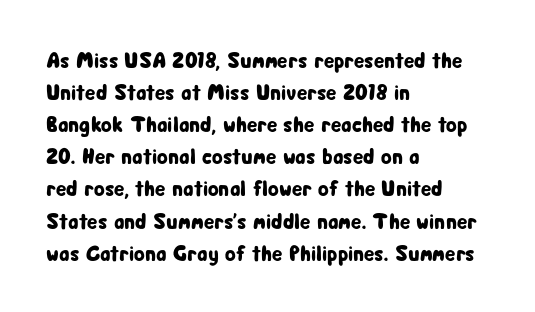
The image shows 22 px text type, upright; set left-aligned, normal line spacing (1.46x), normal letter spacing, not underlined.
